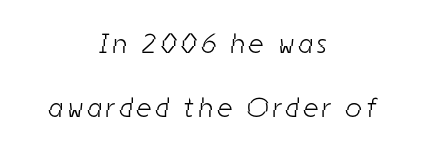
Q: Is the text bold? A: No.
Q: Is the typeface a serif or a sans-serif typeface? A: Sans-serif.
Q: Is the text underlined? A: No.
Q: How is the paragraph aligned? A: Centered.
Q: Is the spacing between lines tight, normal or loose? A: Loose.
Q: Width (condensed, normal, or wide)? A: Condensed.
Q: Stroke contrast? A: Low.
Q: x-height? A: Medium.
Q: Monospaced? A: No.
